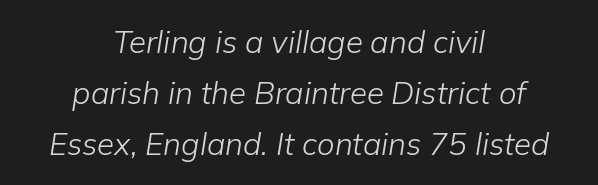
The image shows 31 px light type, italic (leaning right); set centered, normal line spacing (1.65x), normal letter spacing, not underlined; low stroke contrast and a medium x-height.
